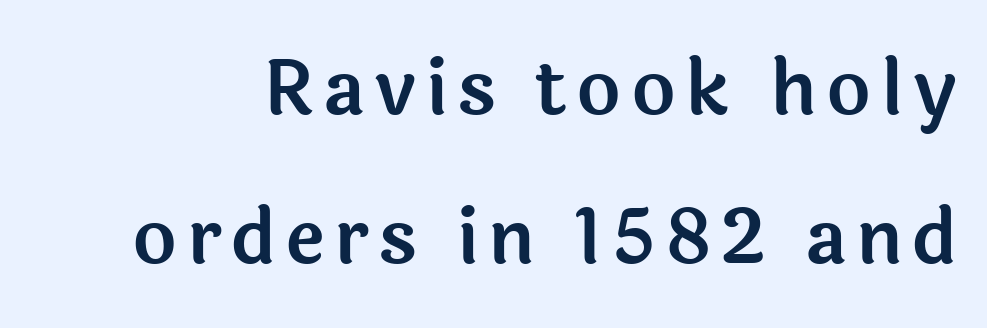
The image shows 76 px sans-serif type, upright; set loose line spacing (1.96x), not underlined; a medium x-height.
